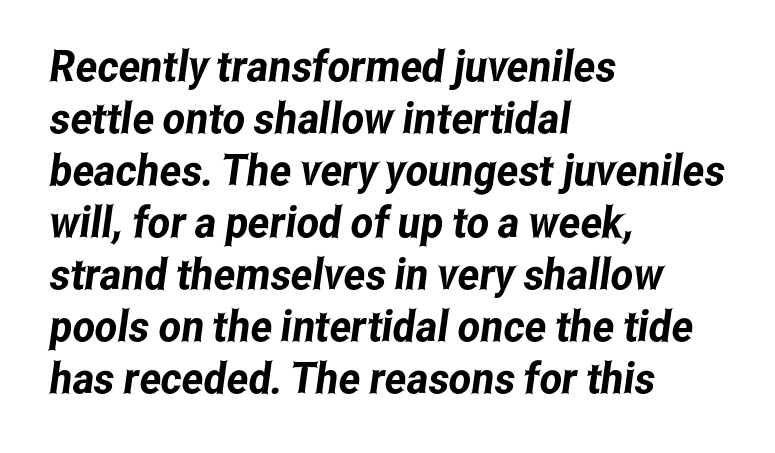
Q: Is the typeface a serif or a sans-serif typeface? A: Sans-serif.
Q: Is the text underlined? A: No.
Q: How is the paragraph aligned? A: Left-aligned.
Q: Is the spacing between letters normal or unusually wide? A: Normal.
Q: Width (condensed, normal, or wide)? A: Condensed.
Q: Stroke contrast? A: Low.
Q: x-height? A: Medium.
Q: Monospaced? A: No.
